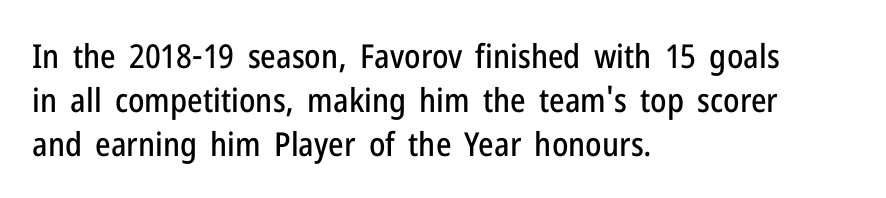
Q: Is the text italic (slanted)? A: No, it is upright.
Q: Is the typeface a serif or a sans-serif typeface? A: Sans-serif.
Q: Is the text underlined? A: No.
Q: How is the paragraph aligned? A: Left-aligned.
Q: Is the spacing between letters normal or unusually wide? A: Normal.
Q: Is the spacing between lines tight, normal or loose? A: Normal.
Q: Width (condensed, normal, or wide)? A: Condensed.
Q: Stroke contrast? A: Low.
Q: x-height? A: Medium.
Q: Monospaced? A: No.
